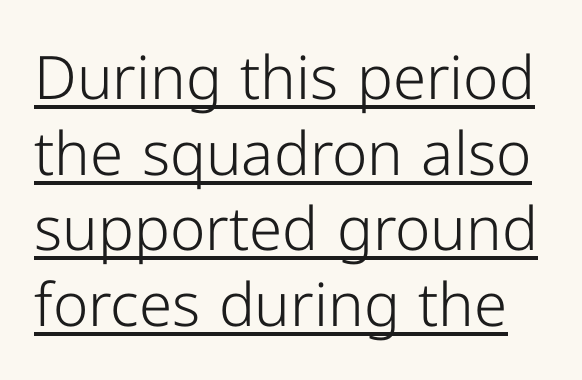
The image shows 60 px light sans-serif type, upright; set normal line spacing (1.26x), normal letter spacing, underlined; low stroke contrast and a medium x-height.
